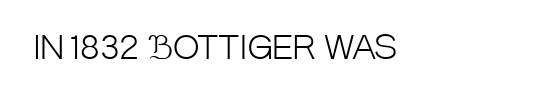
{"serif": "no", "italic": "no", "bold": "no", "weight": "light", "width": "condensed", "stroke_contrast": "low", "x_height": "large", "monospaced": "no", "underline": "no", "letter_spacing": "normal", "letter_spacing_em": 0.0, "glyph_px": 32}
